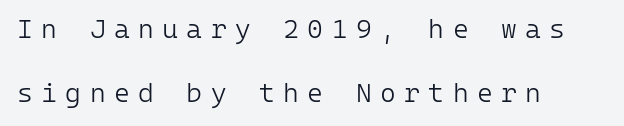
{"italic": "no", "bold": "no", "underline": "no", "align": "left", "line_spacing": "loose", "line_spacing_ratio": 2.37, "letter_spacing": "wide", "letter_spacing_em": 0.31, "glyph_px": 27}
